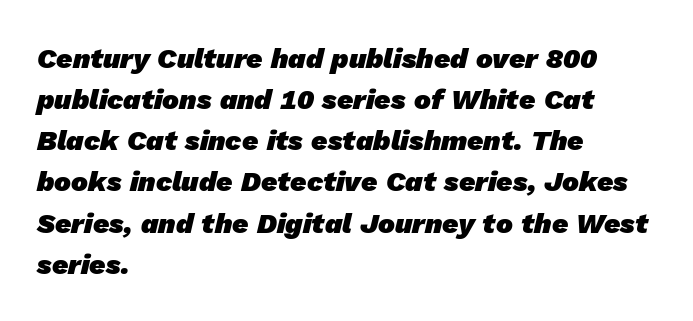
The sample has been set heavy, in full bold. Characters follow at the spacing the type designer built in. Serifs: no, the terminals of the letterforms are clean. If you measured baseline to baseline, you'd find a middling distance. The letters advance in unequal steps, a hallmark of proportional type.
